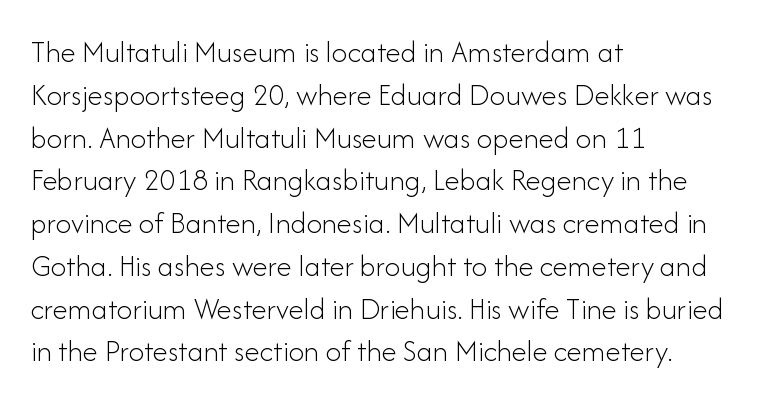
{"serif": "no", "italic": "no", "bold": "no", "weight": "light", "width": "normal", "stroke_contrast": "low", "x_height": "small", "monospaced": "no", "underline": "no", "align": "left", "line_spacing": "normal", "line_spacing_ratio": 1.38, "letter_spacing": "normal", "letter_spacing_em": 0.0, "glyph_px": 31}
